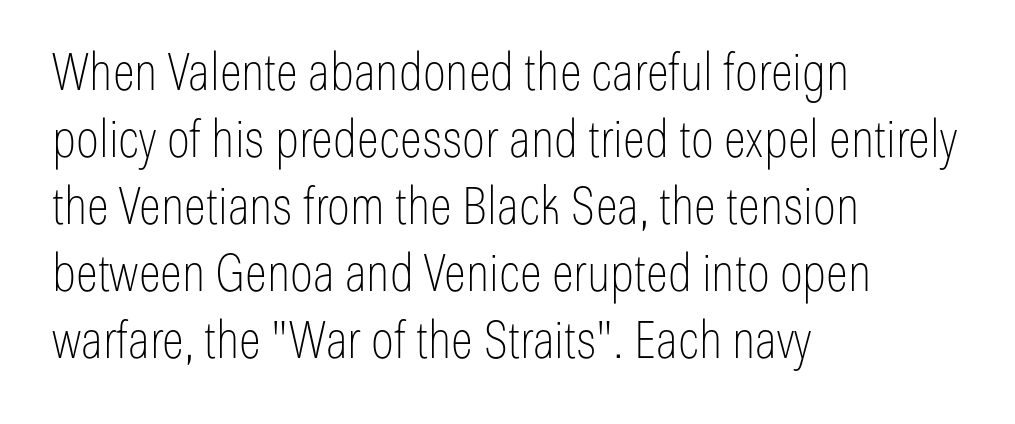
{"serif": "no", "italic": "no", "bold": "no", "weight": "thin", "width": "condensed", "stroke_contrast": "low", "x_height": "medium", "monospaced": "no", "underline": "no", "align": "left", "line_spacing": "normal", "line_spacing_ratio": 1.29, "letter_spacing": "normal", "letter_spacing_em": 0.0, "glyph_px": 52}
